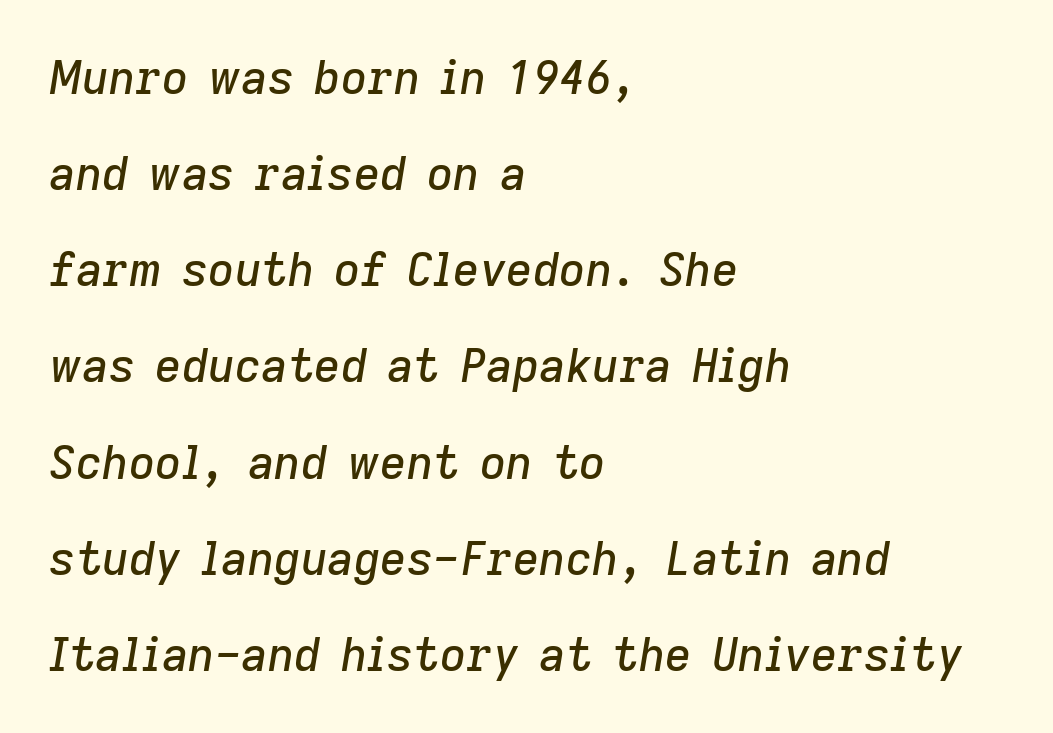
Words appear dense and cohesive because spacing is normal. Rows of type keep a wide berth in the vertical direction. The passage shown is typed in a proportional face where columns would drift. The font's italic variant was chosen for this text.
